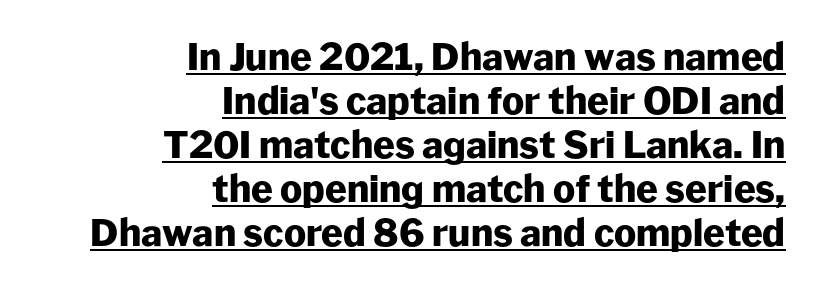
The image shows 37 px heavy sans-serif type, upright; set right-aligned, line spacing 1.19x, normal letter spacing, underlined; low stroke contrast and a medium x-height.
